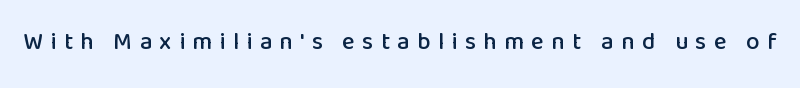
Vertical strokes here are truly vertical. The line texture is sparse and dotted thanks to wide tracking. Descenders hang freely into open space.
